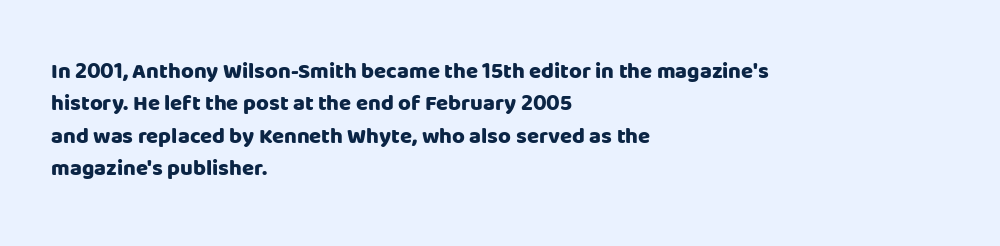
This block has exactly the height ordinary leading produces. A roman cut, with each character standing at attention. Typesetter's note: full bold, strokes at maximum text heaviness. The rendering anchors every line to the left-hand side.
